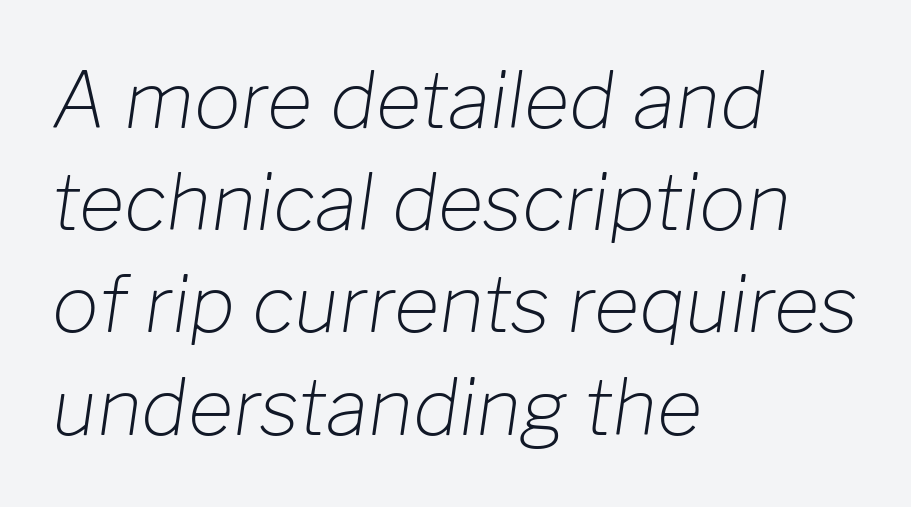
The image shows 78 px light type, italic (leaning right); set left-aligned, normal line spacing (1.31x), normal letter spacing, not underlined; low stroke contrast and a medium x-height.
